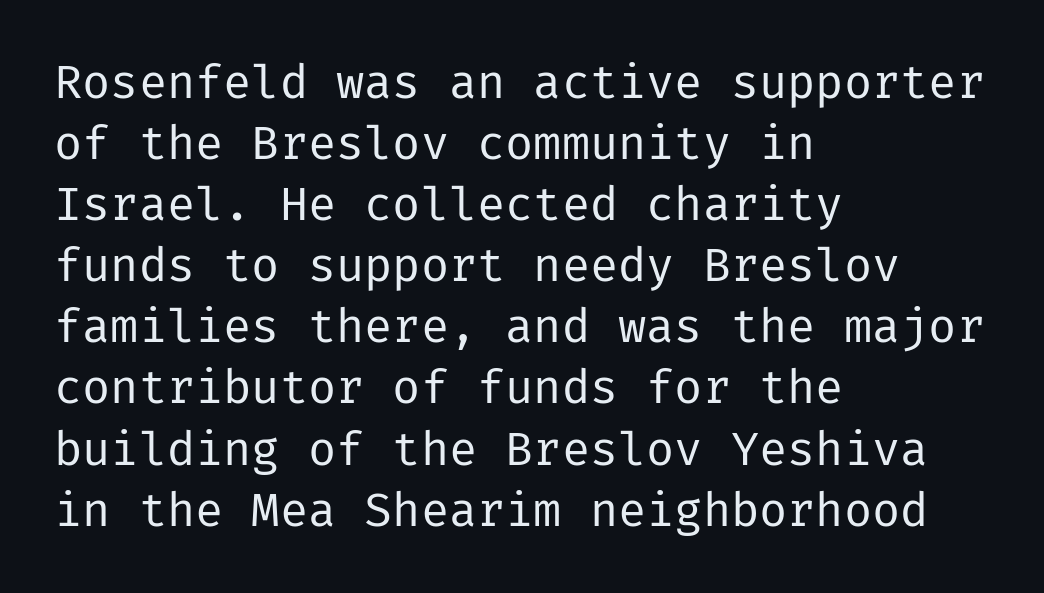
{"serif": "no", "italic": "no", "bold": "no", "weight": "regular", "width": "normal", "stroke_contrast": "low", "x_height": "medium", "underline": "no", "align": "left", "line_spacing": "normal", "line_spacing_ratio": 1.3, "letter_spacing": "normal", "letter_spacing_em": 0.0, "glyph_px": 47}
